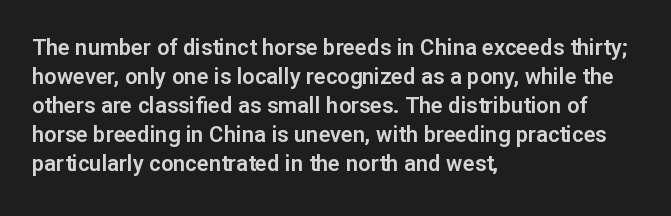
It's the straight-up-and-down kind of type. The horizontal fit of the characters is conventional and even. These lines are set flush left with a ragged right edge. Glance below the letters and you will spot only blank space.
